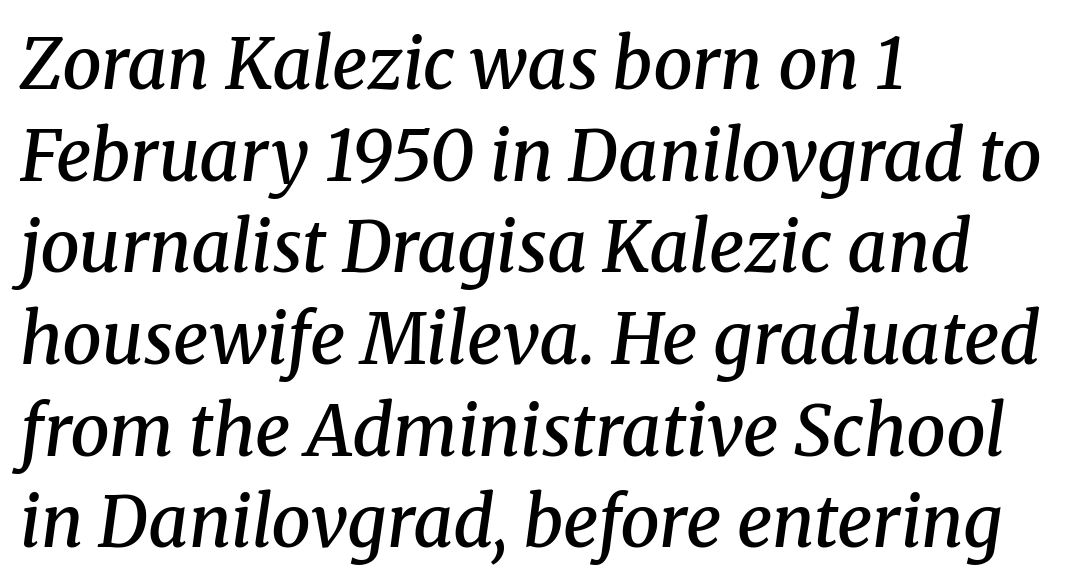
The image shows 70 px semibold serif type, italic (leaning right); set left-aligned, normal line spacing (1.31x), normal letter spacing, not underlined; medium stroke contrast and a medium x-height.
